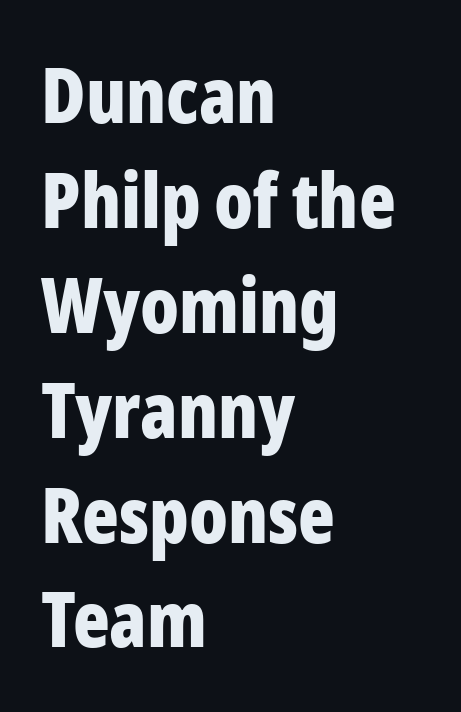
{"serif": "no", "italic": "no", "bold": "yes", "weight": "bold", "width": "condensed", "stroke_contrast": "low", "x_height": "medium", "monospaced": "no", "underline": "no", "align": "left", "line_spacing": "normal", "line_spacing_ratio": 1.38, "letter_spacing": "normal", "letter_spacing_em": 0.0, "glyph_px": 76}
